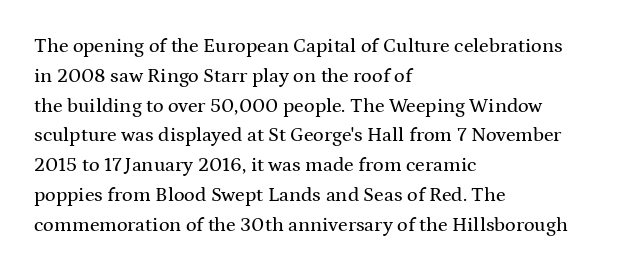
{"italic": "no", "underline": "no", "align": "left", "line_spacing": "normal", "line_spacing_ratio": 1.49, "letter_spacing": "normal", "letter_spacing_em": 0.0, "glyph_px": 20}
